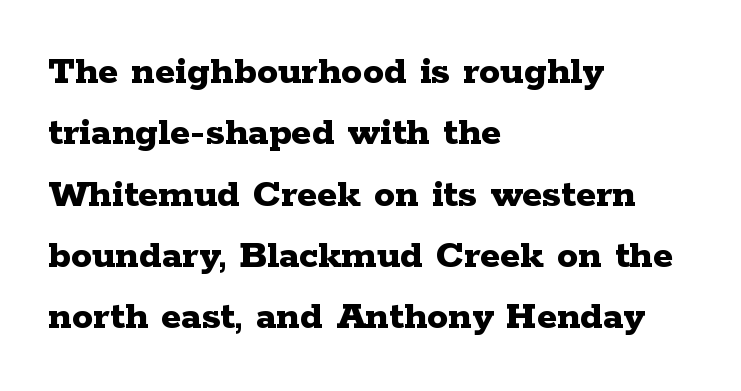
Q: Is the text bold? A: Yes.
Q: Is the text italic (slanted)? A: No, it is upright.
Q: Is the typeface a serif or a sans-serif typeface? A: Serif.
Q: Is the text underlined? A: No.
Q: How is the paragraph aligned? A: Left-aligned.
Q: Is the spacing between letters normal or unusually wide? A: Normal.
Q: Is the spacing between lines tight, normal or loose? A: Normal.
Q: Width (condensed, normal, or wide)? A: Wide.
Q: Stroke contrast? A: Low.
Q: x-height? A: Medium.
Q: Monospaced? A: No.
